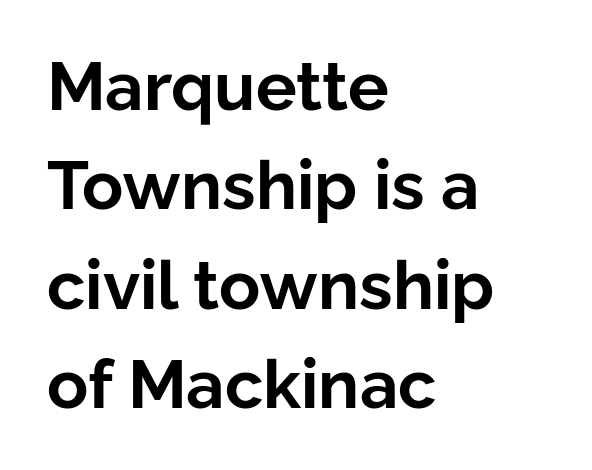
The image shows 68 px bold sans-serif type, upright; set left-aligned, normal line spacing (1.46x), normal letter spacing, not underlined; low stroke contrast and a medium x-height.
